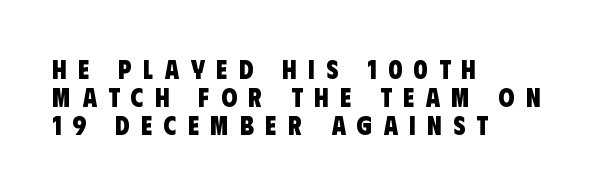
The image shows 26 px bold type; set left-aligned, tight line spacing (1.07x), unusually wide letter spacing (+0.44 em), not underlined.
